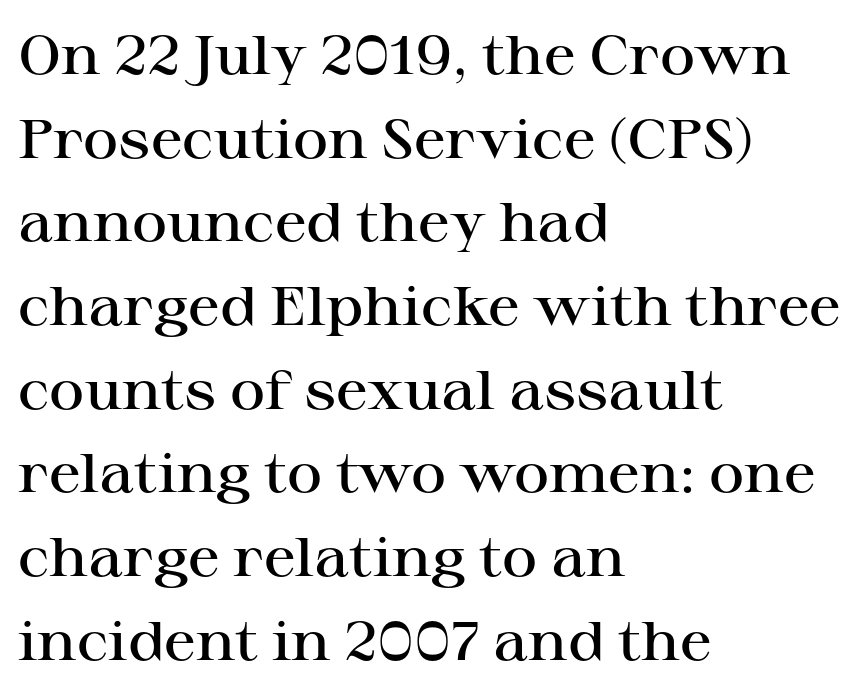
The image shows 54 px semibold, wide serif type, upright; set left-aligned, normal line spacing (1.55x), normal letter spacing, not underlined; high stroke contrast and a medium x-height.
